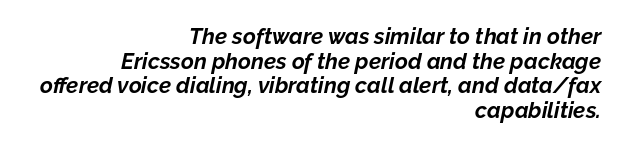
Q: Is the text bold? A: Yes.
Q: Is the text italic (slanted)? A: Yes, it leans right by about 12 degrees.
Q: Is the text underlined? A: No.
Q: How is the paragraph aligned? A: Right-aligned.
Q: Is the spacing between letters normal or unusually wide? A: Normal.
Q: Is the spacing between lines tight, normal or loose? A: Tight.
